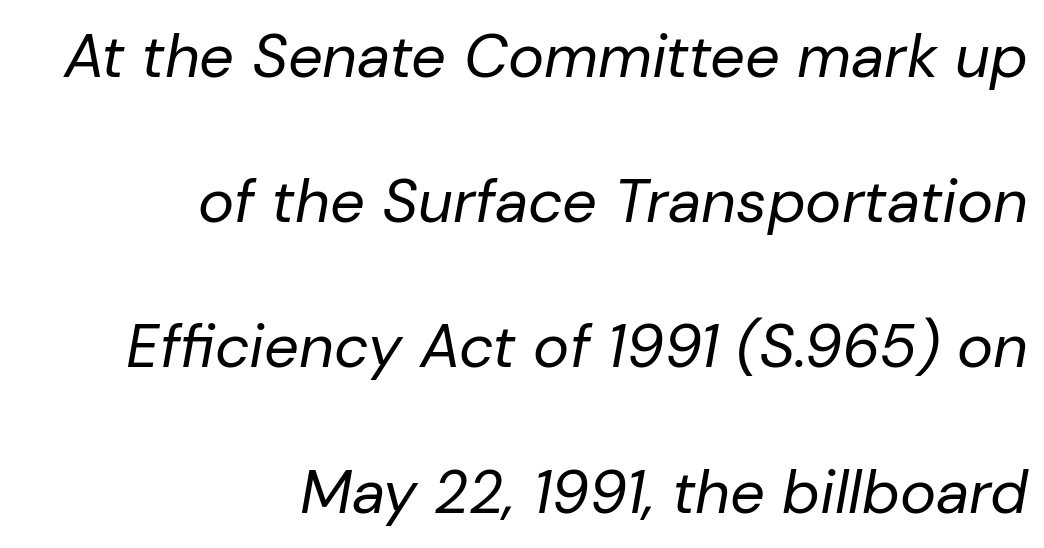
The image shows 61 px regular-weight type, italic (leaning right); set right-aligned, loose line spacing (2.38x), normal letter spacing, not underlined; low stroke contrast and a medium x-height.
